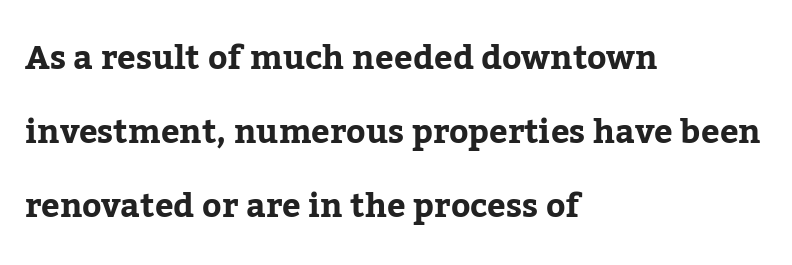
Q: Is the text italic (slanted)? A: No, it is upright.
Q: Is the typeface a serif or a sans-serif typeface? A: Serif.
Q: Is the text underlined? A: No.
Q: How is the paragraph aligned? A: Left-aligned.
Q: Is the spacing between letters normal or unusually wide? A: Normal.
Q: Is the spacing between lines tight, normal or loose? A: Loose.
Q: Width (condensed, normal, or wide)? A: Normal.
Q: Stroke contrast? A: Low.
Q: x-height? A: Medium.
Q: Monospaced? A: No.
